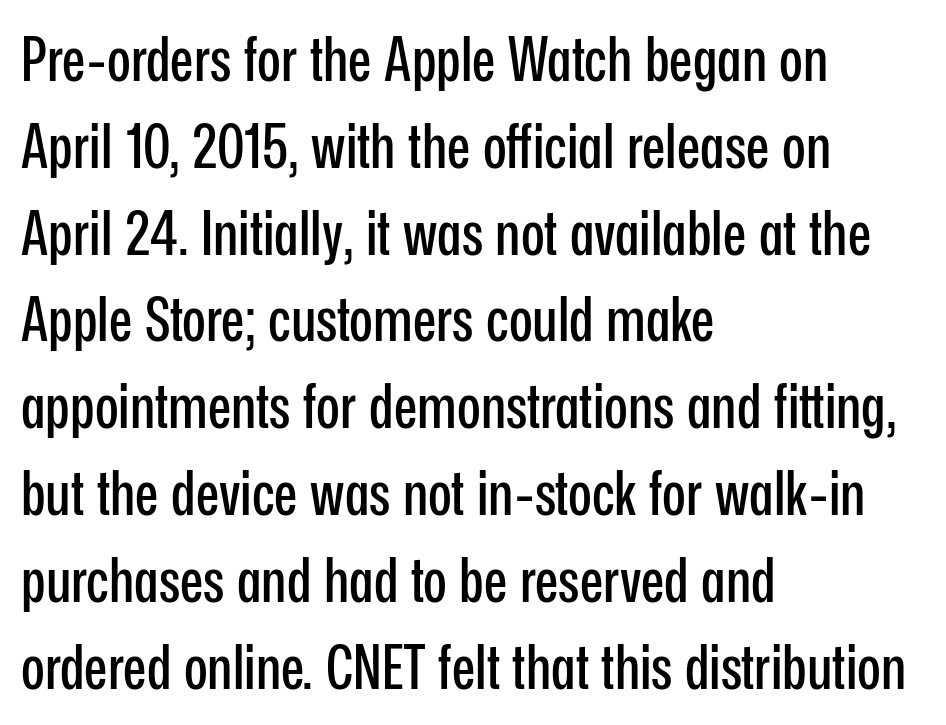
You could call the tracking neutral — neither tight nor loose. The paragraph shown leans on its left margin. Students, observe: this is what conventionally led text looks like. Stroke terminals: plain, sans-serif. A typesetter would mark this as roman, not italic. Rule under the text: the space is simply empty.
